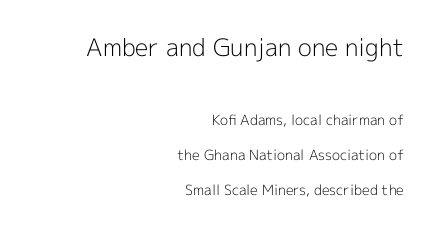
Q: Is the text bold? A: No.
Q: Is the text italic (slanted)? A: No, it is upright.
Q: Is the text underlined? A: No.
Q: How is the paragraph aligned? A: Right-aligned.
Q: Is the spacing between letters normal or unusually wide? A: Normal.
Q: Is the spacing between lines tight, normal or loose? A: Loose.
Q: Which block of text is set in a larger size, the first (top) or the second (bottom)? A: The first (top) one.
